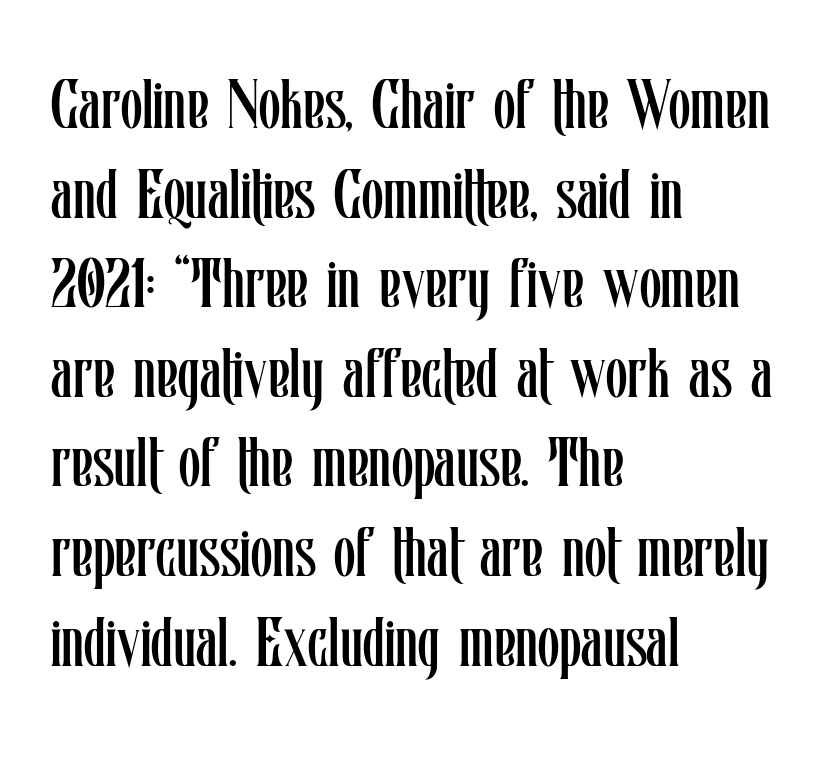
Q: Is the text bold? A: No.
Q: Is the text italic (slanted)? A: No, it is upright.
Q: Is the text underlined? A: No.
Q: How is the paragraph aligned? A: Left-aligned.
Q: Is the spacing between letters normal or unusually wide? A: Normal.
Q: Is the spacing between lines tight, normal or loose? A: Normal.
Q: Width (condensed, normal, or wide)? A: Condensed.
Q: Stroke contrast? A: Low.
Q: x-height? A: Medium.
Q: Monospaced? A: No.
